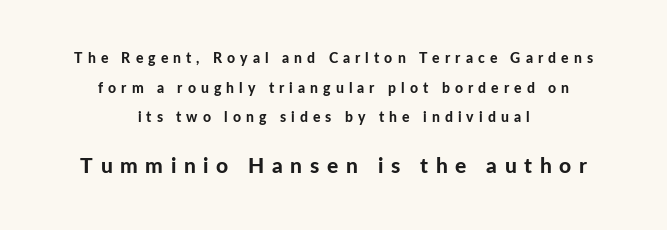
Q: Is the text bold? A: Yes.
Q: Is the text italic (slanted)? A: No, it is upright.
Q: Is the text underlined? A: No.
Q: How is the paragraph aligned? A: Centered.
Q: Is the spacing between letters normal or unusually wide? A: Unusually wide.
Q: Is the spacing between lines tight, normal or loose? A: Loose.
Q: Which block of text is set in a larger size, the first (top) or the second (bottom)? A: The second (bottom) one.
